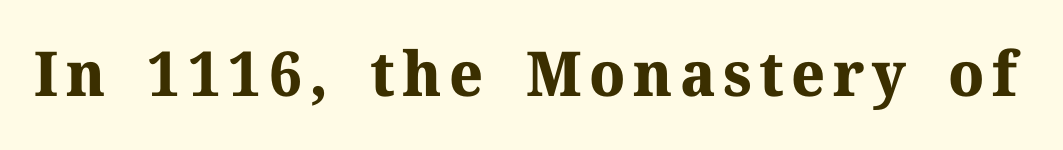
{"serif": "yes", "italic": "no", "bold": "yes", "weight": "bold", "width": "normal", "stroke_contrast": "medium", "x_height": "medium", "monospaced": "no", "underline": "no", "glyph_px": 62}
